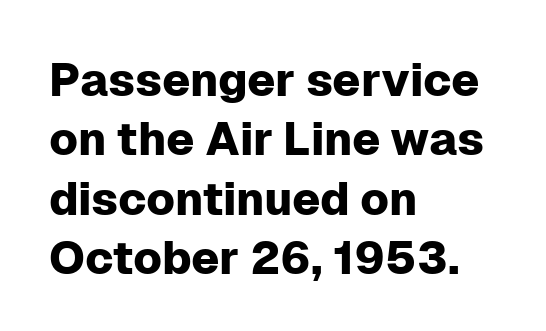
Is the letter spacing exaggerated? No — it looks like the ordinary default. One glance says typical: line gaps are just what's usual. Here the designer chose a conventional face with non-uniform glyph widths. Clear beneath every line of the passage. Where is the straight margin? On the left. The lettering holds an erect, upright posture throughout.
